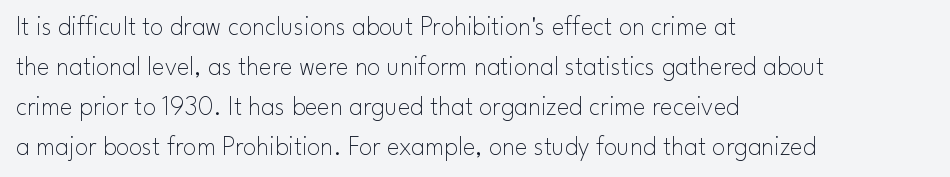
Italic: no, the glyphs are upright roman. Observe the ordinary spacing: letters are neighbours, not strangers. Line spacing here is normal. The zone under the glyphs is completely vacant. These lines stack with their left ends in a neat column.
